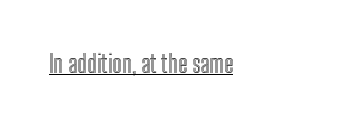
The image shows 24 px text type, upright; set left-aligned, normal letter spacing, underlined.
